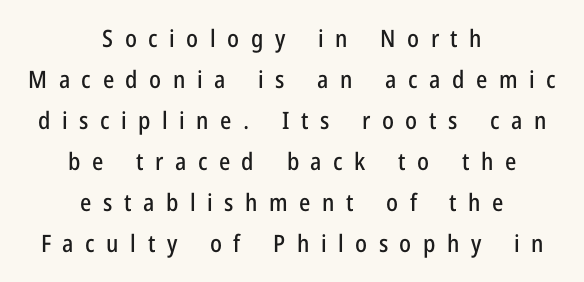
The image shows 24 px text type, upright; set centered, line spacing 1.71x, unusually wide letter spacing (+0.48 em), not underlined.
